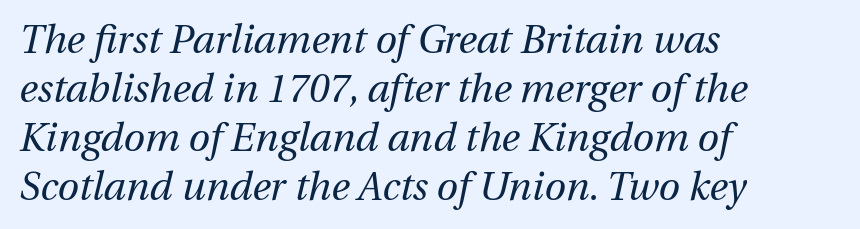
Q: Is the text bold? A: No.
Q: Is the text italic (slanted)? A: Yes, it leans right by about 12 degrees.
Q: Is the text underlined? A: No.
Q: How is the paragraph aligned? A: Left-aligned.
Q: Is the spacing between letters normal or unusually wide? A: Normal.
Q: Is the spacing between lines tight, normal or loose? A: Normal.
Q: Width (condensed, normal, or wide)? A: Normal.
Q: Stroke contrast? A: Medium.
Q: x-height? A: Medium.
Q: Monospaced? A: No.
